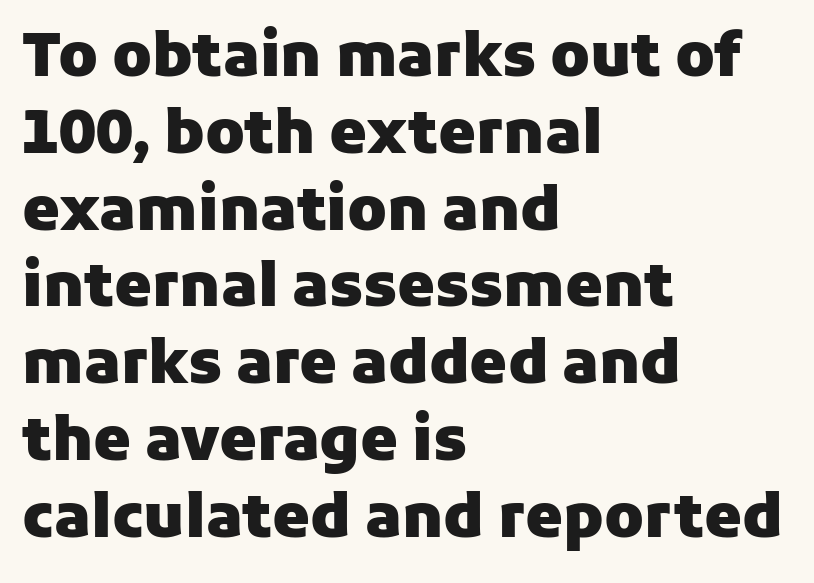
The image shows 60 px heavy sans-serif type, upright; set left-aligned, normal line spacing (1.28x), normal letter spacing, not underlined; low stroke contrast and a medium x-height.
